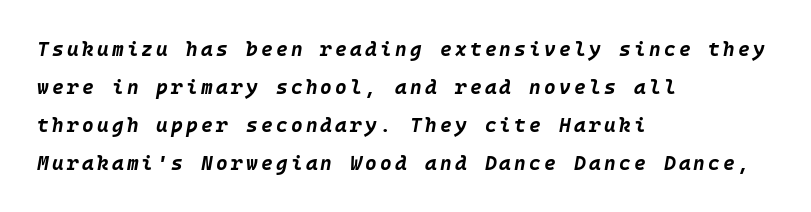
The zone under the glyphs is completely vacant. Leading is clearly above the norm, producing a sparse column. Typesetter's note: full bold, strokes at maximum text heaviness. The rendering applies a slant to the glyphs.
